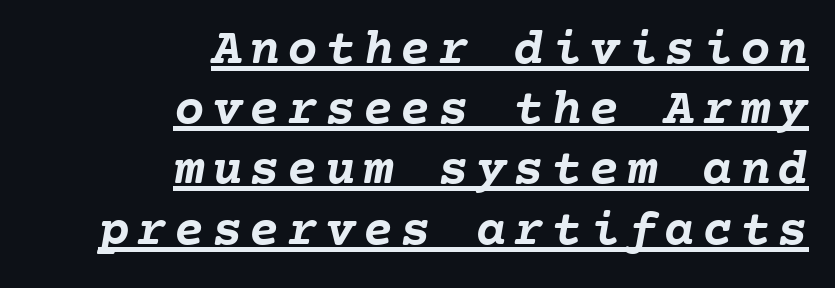
The image shows 51 px semibold type, monospaced; set right-aligned, line spacing 1.18x, underlined; low stroke contrast and a medium x-height.
